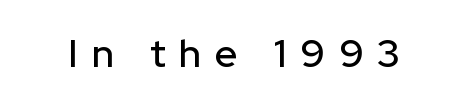
The image shows 39 px sans-serif type, upright; set unusually wide letter spacing (+0.36 em), not underlined; low stroke contrast and a medium x-height.
